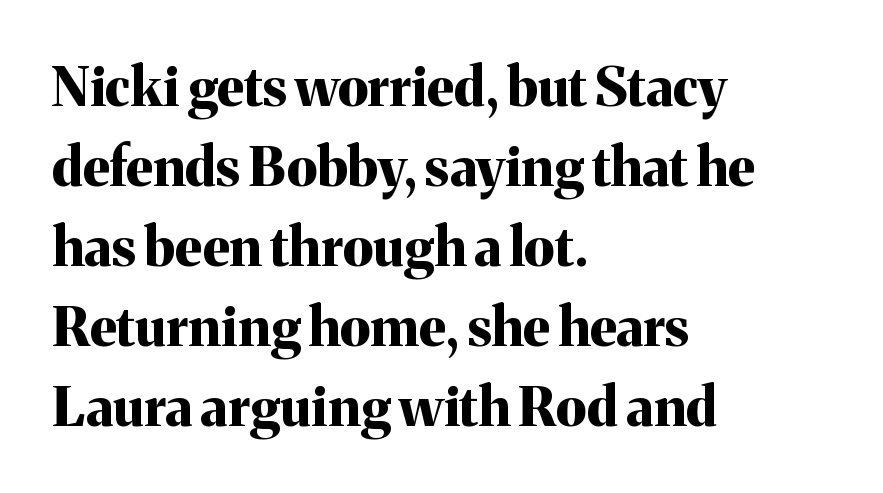
{"serif": "yes", "italic": "no", "bold": "yes", "weight": "bold", "width": "normal", "stroke_contrast": "medium", "x_height": "medium", "monospaced": "no", "underline": "no", "align": "left", "line_spacing": "normal", "line_spacing_ratio": 1.48, "letter_spacing": "normal", "letter_spacing_em": 0.0, "glyph_px": 54}
